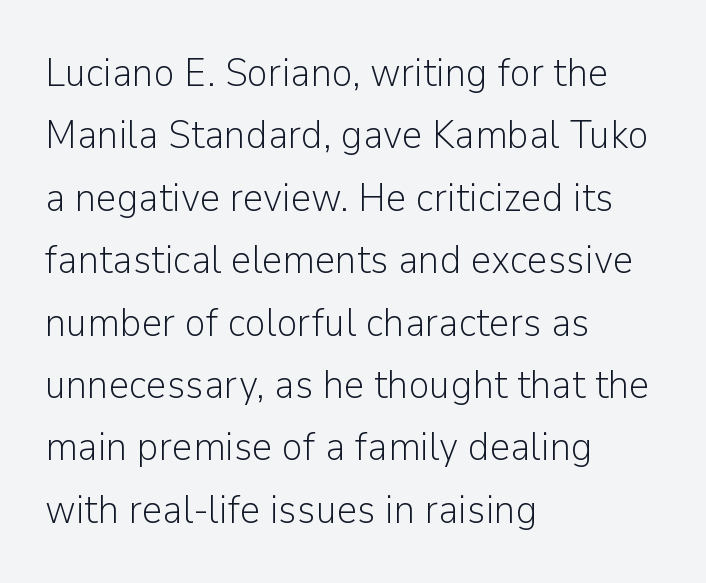
Q: Is the text bold? A: No.
Q: Is the text italic (slanted)? A: No, it is upright.
Q: Is the typeface a serif or a sans-serif typeface? A: Sans-serif.
Q: Is the text underlined? A: No.
Q: How is the paragraph aligned? A: Left-aligned.
Q: Is the spacing between letters normal or unusually wide? A: Normal.
Q: Is the spacing between lines tight, normal or loose? A: Normal.
Q: Width (condensed, normal, or wide)? A: Normal.
Q: Stroke contrast? A: Low.
Q: x-height? A: Medium.
Q: Monospaced? A: No.
